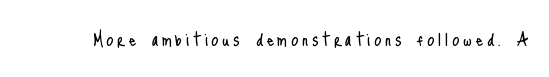
Honestly, there is no underline to notice here at all. This is roman type, the default non-slanted kind. Weight: not bold — regular or lighter.
